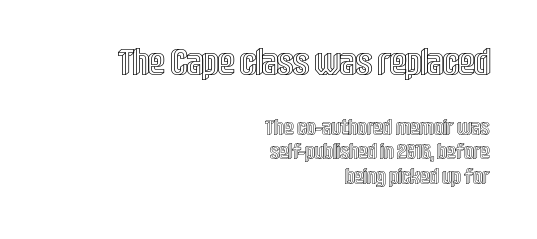
The area under the type is left untouched. Each line ends at the same right margin while the left side varies. Glyph-to-glyph distance matches everyday printed text. Character widths vary here, with narrow letters taking less room than wide ones.
